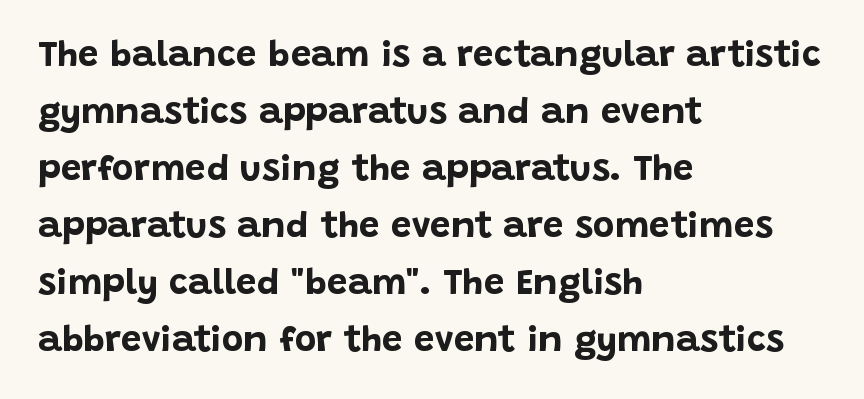
This is sans-serif lettering, the kind often seen on screens and signage. Horizontally, the lines are justified to the leading edge only. The face used here is rendered with its standard letterfit. The designer left line spacing at the default. The zone under the glyphs is completely vacant.
